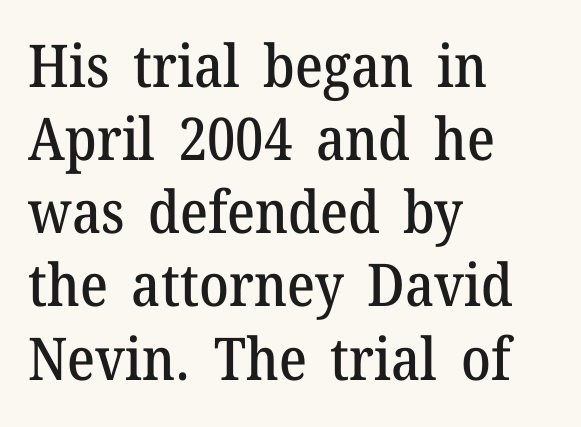
Q: Is the text italic (slanted)? A: No, it is upright.
Q: Is the typeface a serif or a sans-serif typeface? A: Serif.
Q: Is the text underlined? A: No.
Q: How is the paragraph aligned? A: Left-aligned.
Q: Is the spacing between letters normal or unusually wide? A: Normal.
Q: Width (condensed, normal, or wide)? A: Normal.
Q: Stroke contrast? A: Medium.
Q: x-height? A: Medium.
Q: Monospaced? A: No.
